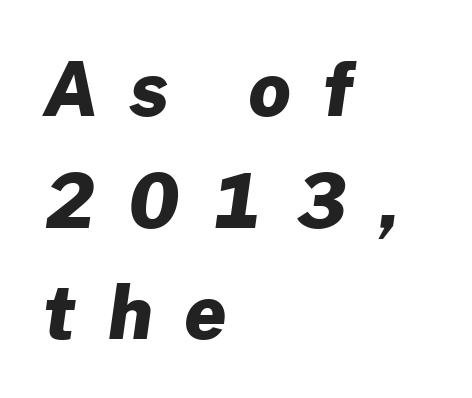
Q: Is the text bold? A: Yes.
Q: Is the typeface a serif or a sans-serif typeface? A: Sans-serif.
Q: Is the text underlined? A: No.
Q: How is the paragraph aligned? A: Left-aligned.
Q: Is the spacing between letters normal or unusually wide? A: Unusually wide.
Q: Is the spacing between lines tight, normal or loose? A: Normal.
Q: Width (condensed, normal, or wide)? A: Normal.
Q: Stroke contrast? A: Low.
Q: x-height? A: Medium.
Q: Monospaced? A: No.
